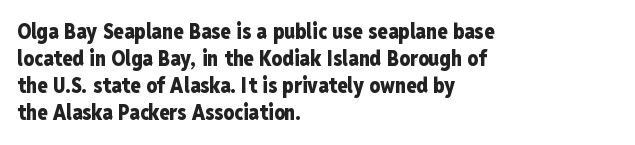
The image shows 21 px bold type, upright; set left-aligned, normal line spacing (1.29x), normal letter spacing, not underlined.
